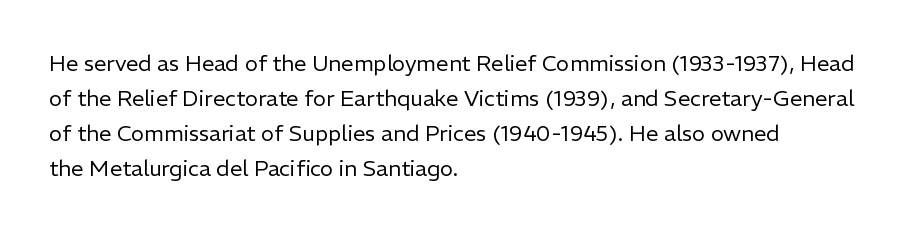
{"italic": "no", "bold": "no", "underline": "no", "align": "left", "line_spacing": "normal", "line_spacing_ratio": 1.59, "letter_spacing": "normal", "letter_spacing_em": 0.0, "glyph_px": 22}
